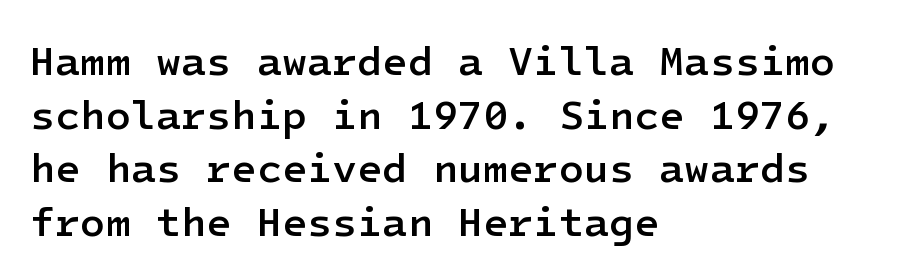
Q: Is the text bold? A: Semi-bold.
Q: Is the text italic (slanted)? A: No, it is upright.
Q: Is the typeface a serif or a sans-serif typeface? A: Sans-serif.
Q: Is the text underlined? A: No.
Q: How is the paragraph aligned? A: Left-aligned.
Q: Is the spacing between letters normal or unusually wide? A: Normal.
Q: Is the spacing between lines tight, normal or loose? A: Normal.
Q: Width (condensed, normal, or wide)? A: Normal.
Q: Stroke contrast? A: Low.
Q: x-height? A: Medium.
